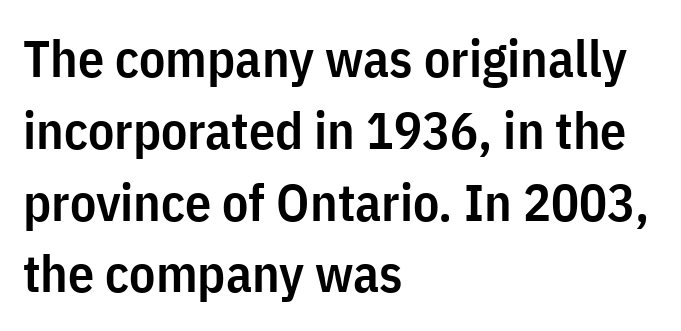
The letterforms sit shoulder to shoulder at normal distance. Nothing sits at the stroke ends, so this counts as sans-serif. The letters are semibold — heavier than regular but short of a full bold. This rendering uses left alignment, leaving the right contour irregular. The block of text has a typical density, with ordinary space between rows.
